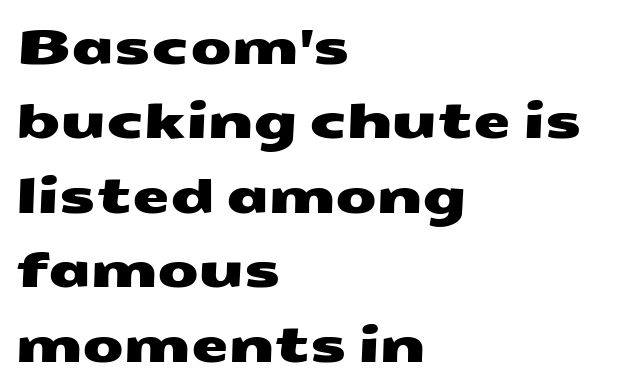
The image shows 48 px wide sans-serif type; set left-aligned, normal line spacing (1.55x), normal letter spacing, not underlined; medium stroke contrast and a medium x-height.
